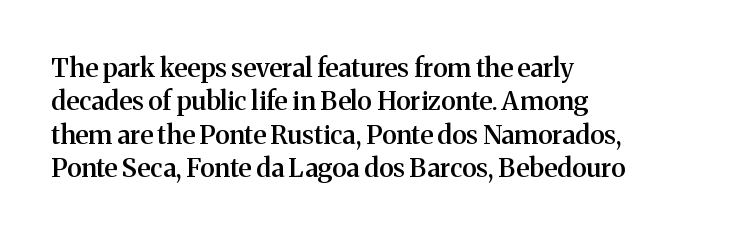
{"italic": "no", "bold": "semi", "underline": "no", "align": "left", "line_spacing": "normal", "line_spacing_ratio": 1.28, "letter_spacing": "normal", "letter_spacing_em": 0.0, "glyph_px": 26}
